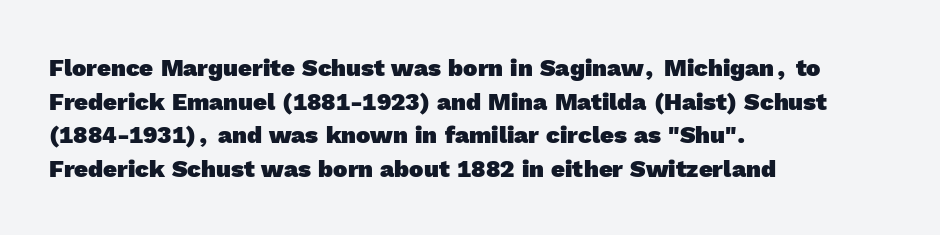
Emphasis by weight is at full strength: bold. Clear beneath every line of the passage. The tracking reads as untouched default to a designer's eye. Horizontal bands of white between lines are of average thickness. Caption: multi-line text, flush left, ragged right.
